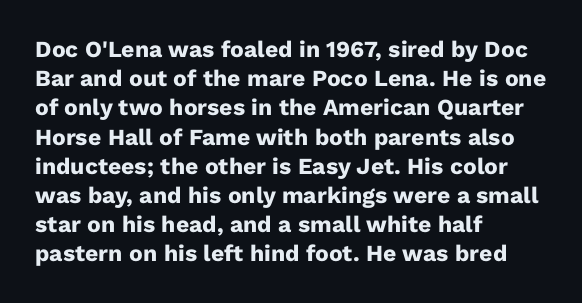
Q: Is the text bold? A: Yes.
Q: Is the text italic (slanted)? A: No, it is upright.
Q: Is the text underlined? A: No.
Q: How is the paragraph aligned? A: Left-aligned.
Q: Is the spacing between letters normal or unusually wide? A: Normal.
Q: Is the spacing between lines tight, normal or loose? A: Normal.
